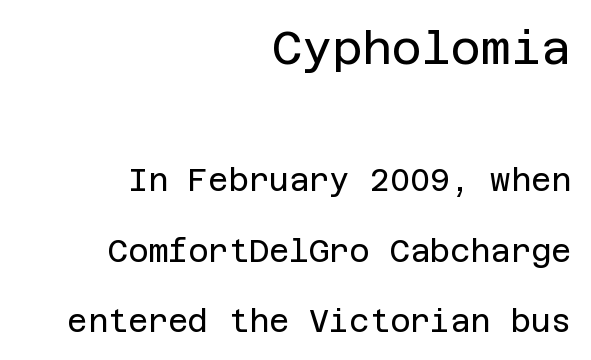
The zone under the glyphs is completely vacant. Grotesque or geometric, the face here clearly has no serifs. Is this a heavy cut? Hardly; it is regular or lighter. This sample trades compactness for vertical openness between lines.
